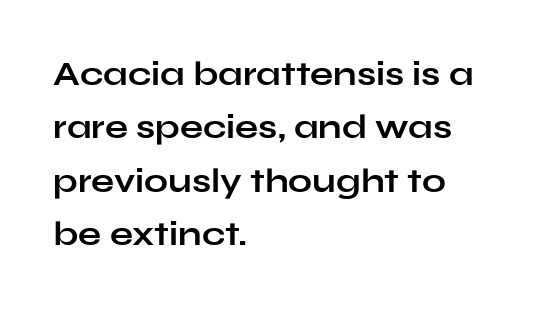
{"serif": "no", "italic": "no", "bold": "yes", "weight": "bold", "width": "wide", "stroke_contrast": "low", "x_height": "medium", "monospaced": "no", "underline": "no", "align": "left", "line_spacing": "normal", "line_spacing_ratio": 1.57, "letter_spacing": "normal", "letter_spacing_em": 0.0, "glyph_px": 34}
